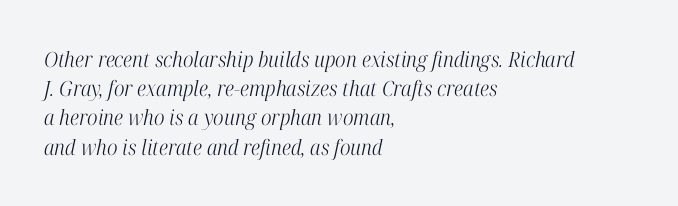
{"italic": "yes", "lean": "right", "slant_degrees": 12, "bold": "no", "underline": "no", "align": "left", "line_spacing": "normal", "line_spacing_ratio": 1.39, "letter_spacing": "normal", "letter_spacing_em": 0.0, "glyph_px": 21}
